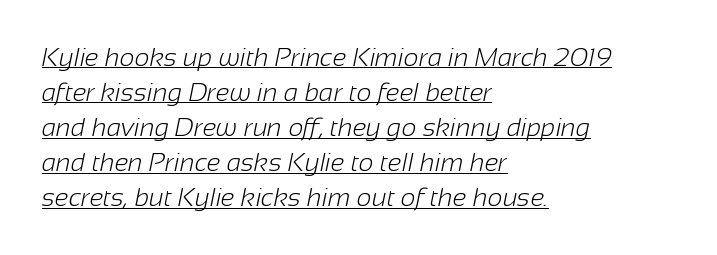
The image shows 26 px text type; set left-aligned, normal line spacing (1.35x), normal letter spacing, underlined.
